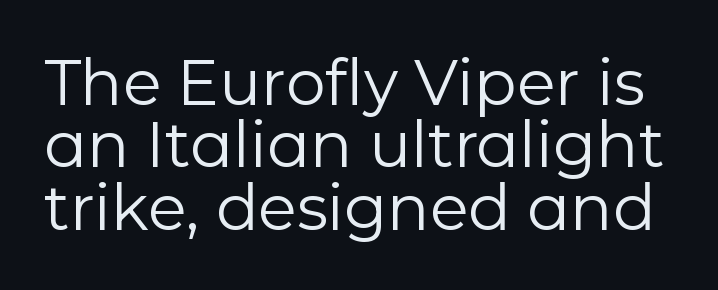
{"serif": "no", "italic": "no", "bold": "no", "weight": "regular", "width": "normal", "stroke_contrast": "low", "x_height": "medium", "monospaced": "no", "underline": "no", "line_spacing": "tight", "line_spacing_ratio": 0.99, "letter_spacing": "normal", "letter_spacing_em": 0.0, "glyph_px": 63}
